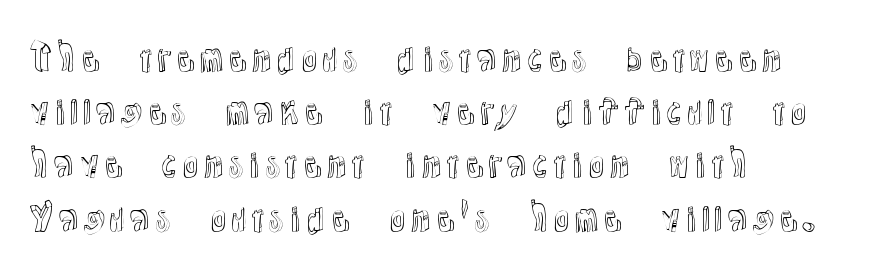
Q: Is the text italic (slanted)? A: No, it is upright.
Q: Is the text underlined? A: No.
Q: How is the paragraph aligned? A: Left-aligned.
Q: Is the spacing between letters normal or unusually wide? A: Normal.
Q: Is the spacing between lines tight, normal or loose? A: Normal.
Q: Width (condensed, normal, or wide)? A: Normal.
Q: x-height? A: Medium.
Q: Monospaced? A: No.
